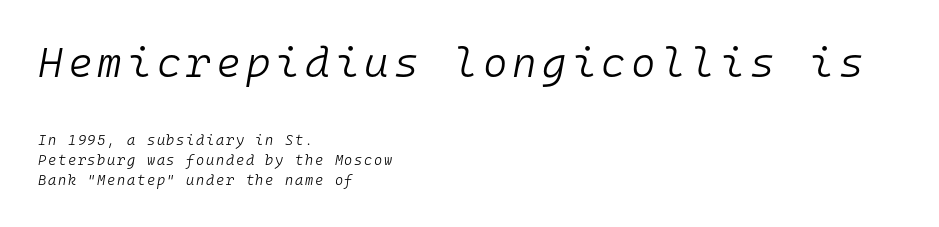
The image shows 42 px light type, italic (leaning right), monospaced; set left-aligned, normal line spacing (1.43x), not underlined; the first (top) block is 3.0x larger; low stroke contrast and a medium x-height.
